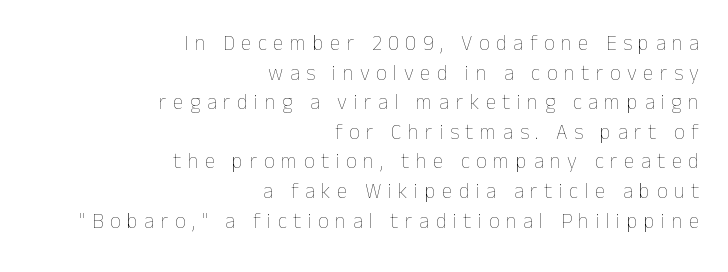
{"italic": "no", "bold": "no", "underline": "no", "align": "right", "line_spacing": "normal", "line_spacing_ratio": 1.41, "letter_spacing": "wide", "letter_spacing_em": 0.31, "glyph_px": 21}
